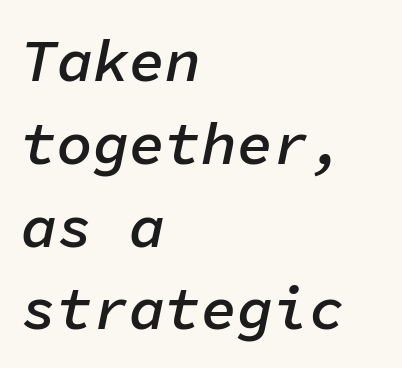
Q: Is the text bold? A: Semi-bold.
Q: Is the text italic (slanted)? A: Yes, it leans right by about 11 degrees.
Q: Is the text underlined? A: No.
Q: How is the paragraph aligned? A: Left-aligned.
Q: Is the spacing between letters normal or unusually wide? A: Normal.
Q: Is the spacing between lines tight, normal or loose? A: Normal.
Q: Width (condensed, normal, or wide)? A: Normal.
Q: Stroke contrast? A: Low.
Q: x-height? A: Medium.
Q: Monospaced? A: Yes.
